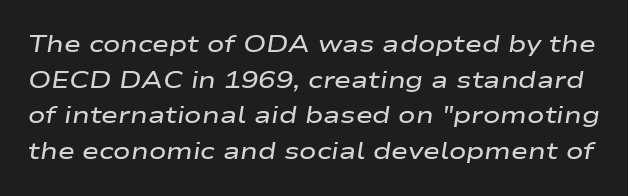
Q: Is the text bold? A: Semi-bold.
Q: Is the text italic (slanted)? A: Yes, it leans right by about 9 degrees.
Q: Is the text underlined? A: No.
Q: Is the spacing between letters normal or unusually wide? A: Normal.
Q: Is the spacing between lines tight, normal or loose? A: Normal.
